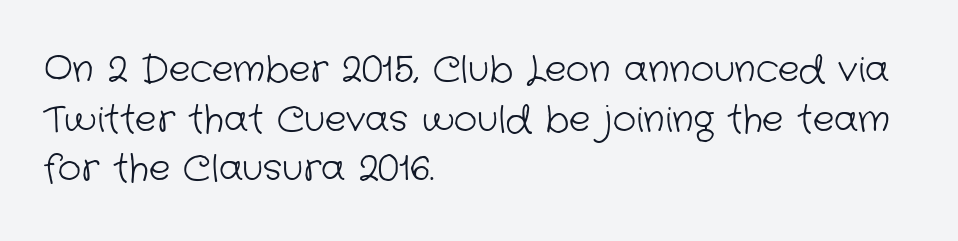
The image shows 36 px light sans-serif type; set left-aligned, normal line spacing (1.38x), normal letter spacing, not underlined; low stroke contrast and a medium x-height.
